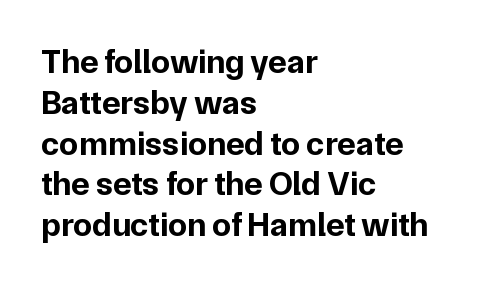
Q: Is the text bold? A: Yes.
Q: Is the text italic (slanted)? A: No, it is upright.
Q: Is the typeface a serif or a sans-serif typeface? A: Sans-serif.
Q: Is the text underlined? A: No.
Q: How is the paragraph aligned? A: Left-aligned.
Q: Is the spacing between letters normal or unusually wide? A: Normal.
Q: Width (condensed, normal, or wide)? A: Normal.
Q: Stroke contrast? A: Low.
Q: x-height? A: Medium.
Q: Monospaced? A: No.
